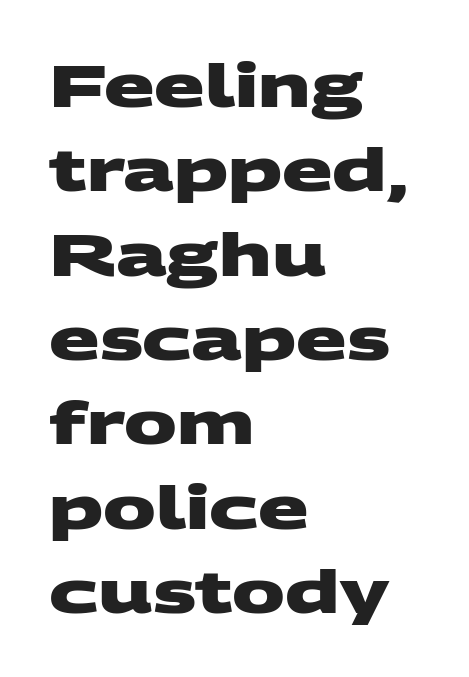
Note the varied advance widths — an 'i' is clearly narrower than an 'm'. The sample has been set heavy, in full bold. How are the letters spaced? Ordinarily, with no added tracking. The space beneath each line is pristine and unruled.
